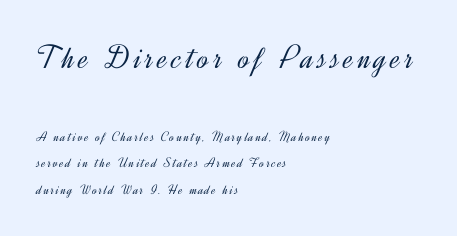
The image shows 34 px light sans-serif type; set left-aligned, line spacing 1.88x, not underlined; the first (top) block is 2.43x larger; a small x-height.
